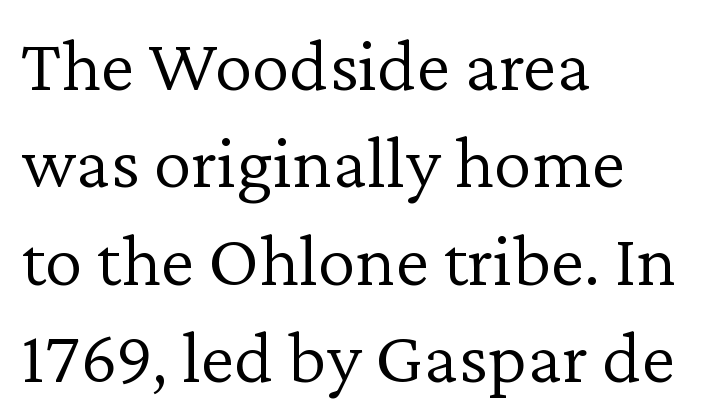
Q: Is the text bold? A: No.
Q: Is the text italic (slanted)? A: No, it is upright.
Q: Is the typeface a serif or a sans-serif typeface? A: Serif.
Q: Is the text underlined? A: No.
Q: How is the paragraph aligned? A: Left-aligned.
Q: Is the spacing between letters normal or unusually wide? A: Normal.
Q: Is the spacing between lines tight, normal or loose? A: Normal.
Q: Width (condensed, normal, or wide)? A: Normal.
Q: Stroke contrast? A: Low.
Q: x-height? A: Medium.
Q: Monospaced? A: No.
